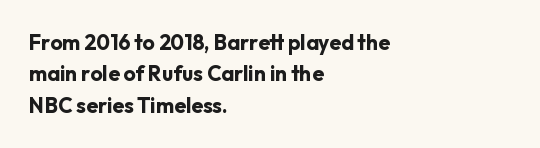
The image shows 21 px bold type, upright; set left-aligned, normal line spacing (1.5x), normal letter spacing, not underlined.
